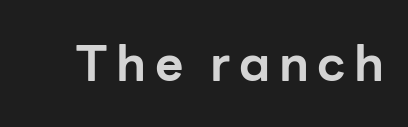
Q: Is the text bold? A: Yes.
Q: Is the text italic (slanted)? A: No, it is upright.
Q: Is the typeface a serif or a sans-serif typeface? A: Sans-serif.
Q: Is the text underlined? A: No.
Q: Width (condensed, normal, or wide)? A: Normal.
Q: Stroke contrast? A: Low.
Q: x-height? A: Medium.
Q: Monospaced? A: No.
